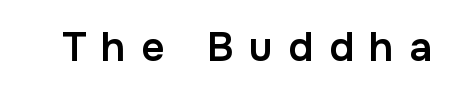
The image shows 41 px semibold sans-serif type, upright; set unusually wide letter spacing (+0.37 em), not underlined; low stroke contrast and a medium x-height.
